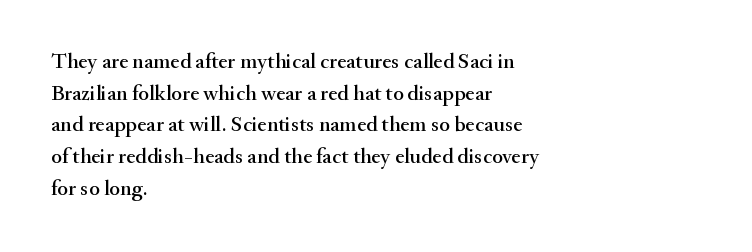
Ordinary non-slanted type is in use. Letter spacing: default. This sample is left-justified, so line endings fall wherever the words run out. Underline: absent. Successive baselines arrive at the customary interval.
